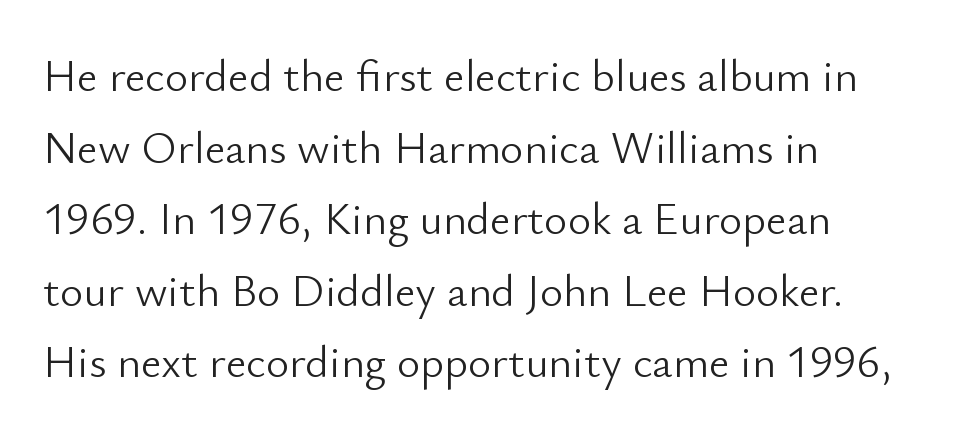
Q: Is the text bold? A: No.
Q: Is the text italic (slanted)? A: No, it is upright.
Q: Is the typeface a serif or a sans-serif typeface? A: Sans-serif.
Q: Is the text underlined? A: No.
Q: How is the paragraph aligned? A: Left-aligned.
Q: Is the spacing between letters normal or unusually wide? A: Normal.
Q: Is the spacing between lines tight, normal or loose? A: Normal.
Q: Width (condensed, normal, or wide)? A: Normal.
Q: Stroke contrast? A: Low.
Q: x-height? A: Small.
Q: Monospaced? A: No.
